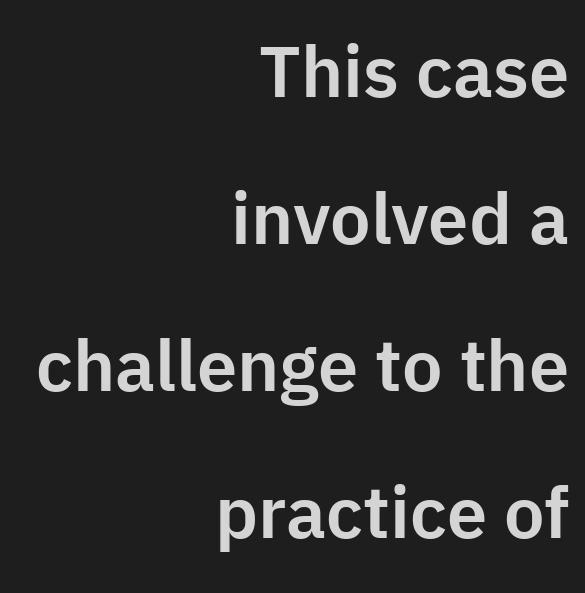
The rendering shows plain stroke endings on the letterforms — a sans-serif design. Honestly, there is no underline to notice here at all. If you drew a line through each stem, it would be perfectly vertical. Letter spacing: default. Summary of vertical rhythm: relaxed, with wide interline spacing.
